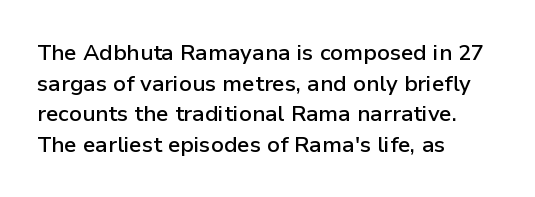
The image shows 22 px text type, upright; set left-aligned, normal line spacing (1.39x), normal letter spacing, not underlined.
